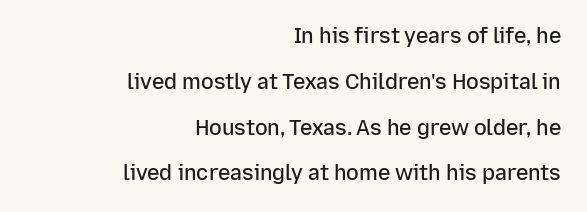
Notice the wide empty band between every row — that's loose leading. Underlining? Definitely not there. Ordinary non-slanted type is in use. Students, note that the glyphs here touch the page at normal intervals. Slightly chunky letters — semibold, I'd say, not full bold. Short and long lines alike share a common ending point at right.
